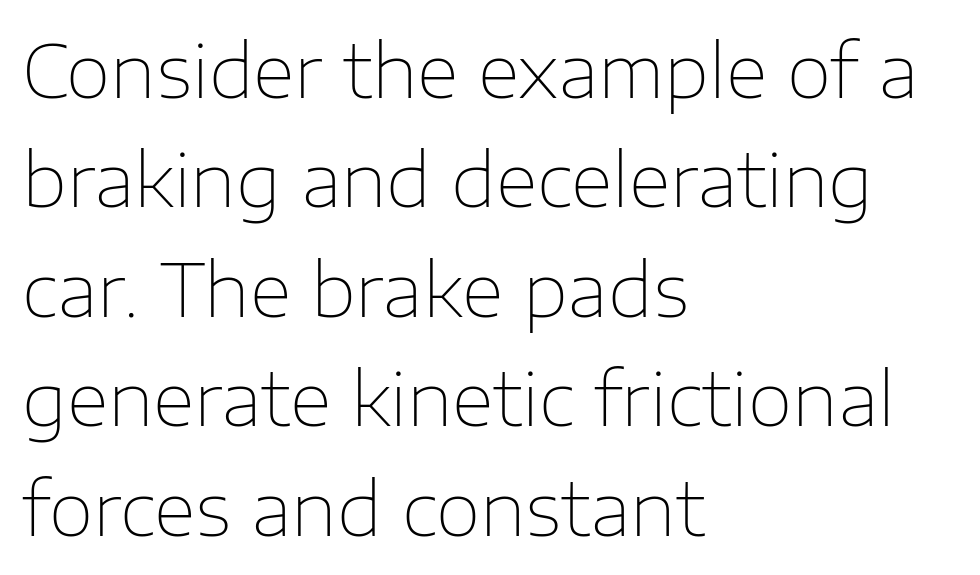
In terms of letterform style, serifs are entirely absent. In terms of posture, this sample is upright. Check the space under the baseline: it is left empty. These lines are set flush left with a ragged right edge. This sample has the flowing, uneven cadence of proportional lettering.
